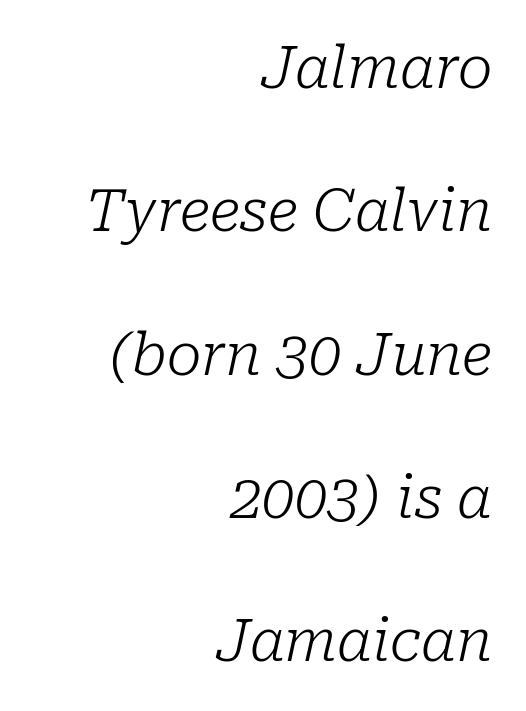
Between one letter and the next there's only the usual sliver of space. These lines are rendered in a variable-pitch font. The specimen reads as italic at a glance. Rule under the text: the space is simply empty.
